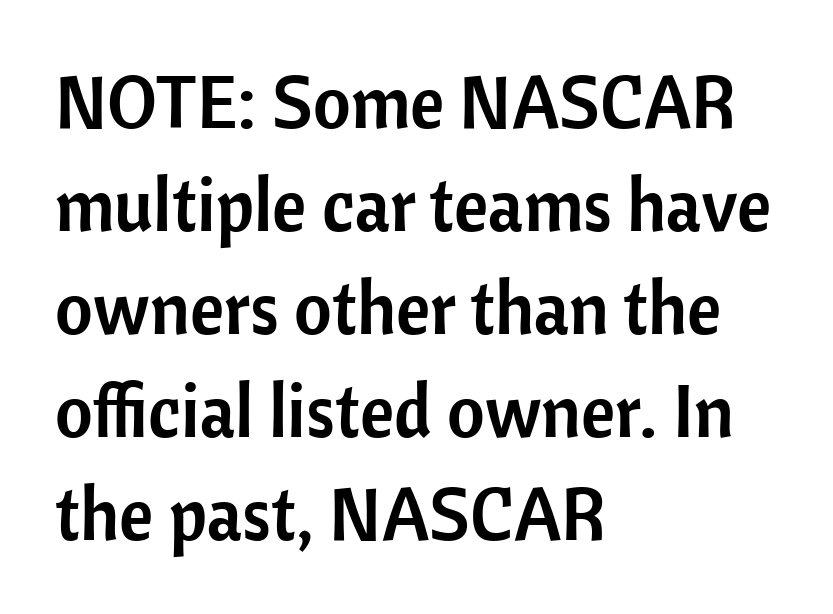
The image shows 73 px sans-serif type, upright; set left-aligned, normal line spacing (1.41x), normal letter spacing, not underlined; low stroke contrast and a medium x-height.
